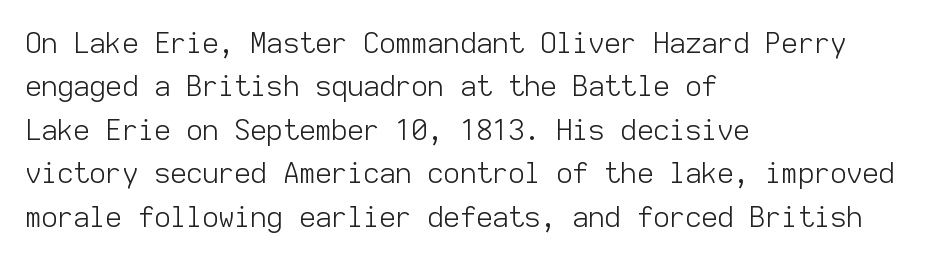
{"serif": "no", "italic": "no", "bold": "no", "weight": "light", "width": "normal", "stroke_contrast": "low", "x_height": "medium", "monospaced": "yes", "underline": "no", "align": "left", "line_spacing": "normal", "line_spacing_ratio": 1.55, "letter_spacing": "normal", "letter_spacing_em": 0.0, "glyph_px": 28}
